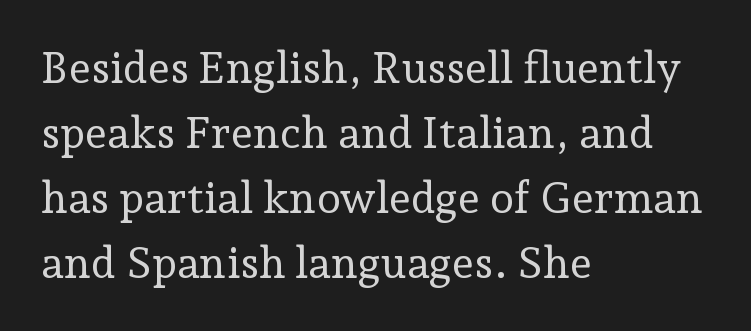
Q: Is the text bold? A: No.
Q: Is the text italic (slanted)? A: No, it is upright.
Q: Is the typeface a serif or a sans-serif typeface? A: Serif.
Q: Is the text underlined? A: No.
Q: How is the paragraph aligned? A: Left-aligned.
Q: Is the spacing between letters normal or unusually wide? A: Normal.
Q: Is the spacing between lines tight, normal or loose? A: Normal.
Q: Width (condensed, normal, or wide)? A: Normal.
Q: Stroke contrast? A: Low.
Q: x-height? A: Medium.
Q: Monospaced? A: No.
